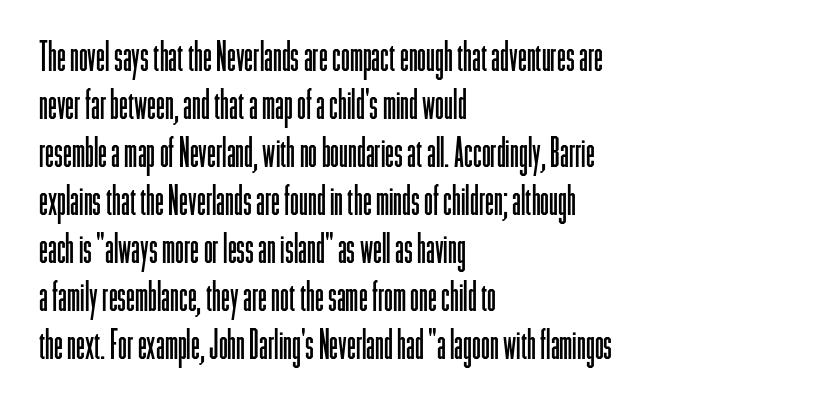
Q: Is the text bold? A: No.
Q: Is the text italic (slanted)? A: No, it is upright.
Q: Is the typeface a serif or a sans-serif typeface? A: Sans-serif.
Q: Is the text underlined? A: No.
Q: How is the paragraph aligned? A: Left-aligned.
Q: Is the spacing between letters normal or unusually wide? A: Normal.
Q: Width (condensed, normal, or wide)? A: Condensed.
Q: Stroke contrast? A: Low.
Q: x-height? A: Medium.
Q: Monospaced? A: No.
